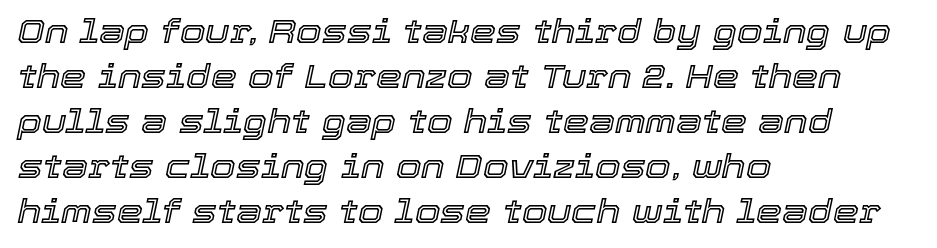
The passage is arranged the way most books set body copy — flush left. The face used here has a pronounced slope to its letters. The baseline area is clear. How would I describe the line gaps? Plain and ordinary.
